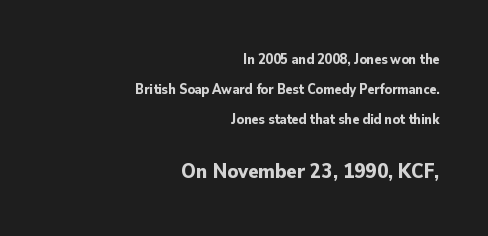
{"italic": "no", "bold": "yes", "underline": "no", "align": "right", "line_spacing": "loose", "line_spacing_ratio": 2.15, "letter_spacing": "normal", "letter_spacing_em": 0.0, "larger_block": "second", "size_ratio": 1.5, "glyph_px": 21}
